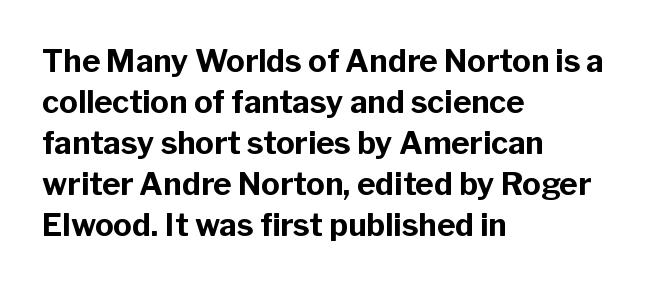
The type family on display is of the sans-serif kind. Plain, unruled lines of type. The rendering anchors every line to the left-hand side. The specimen reads as upright at a glance.
